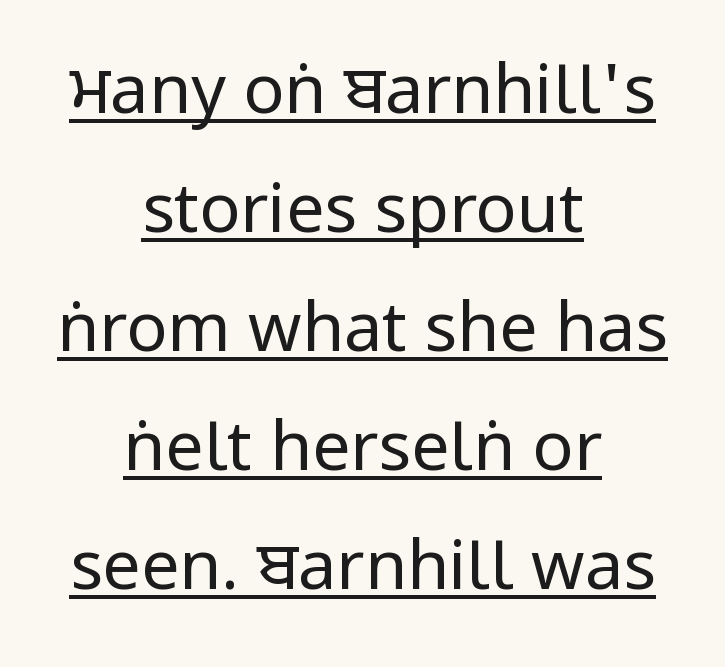
The image shows 68 px regular-weight, condensed sans-serif type, upright; set centered, line spacing 1.75x, normal letter spacing, underlined; low stroke contrast.
